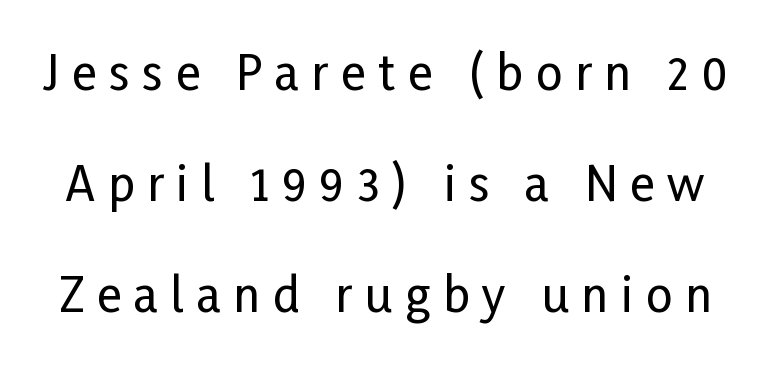
Posture: straight, roman, zero tilt. Whoever set this chose breathing room over compactness in the vertical rhythm. Display-style spreading of the glyphs; the letterfit is very open. Are there feet on the stems? There aren't — it's a sans. Lines of text with bare space underneath.
